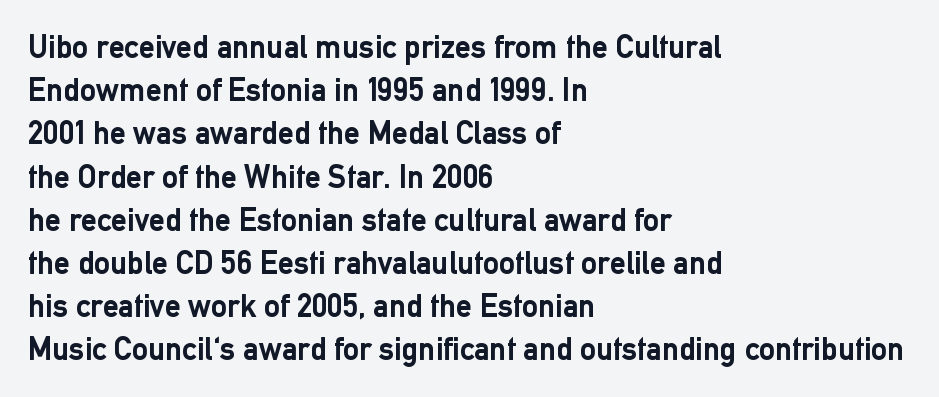
{"serif": "no", "italic": "no", "bold": "yes", "weight": "semibold", "width": "normal", "stroke_contrast": "low", "x_height": "medium", "monospaced": "no", "underline": "no", "align": "left", "line_spacing": "normal", "line_spacing_ratio": 1.35, "letter_spacing": "normal", "letter_spacing_em": 0.0, "glyph_px": 32}
